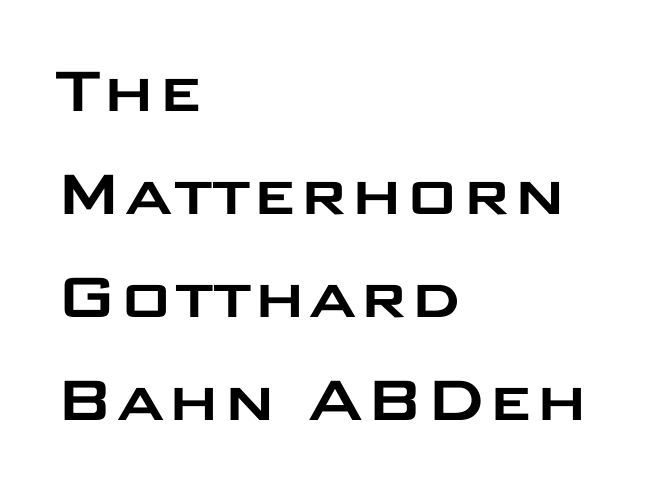
Unlike italic type, these characters show no tilt at all. In terms of leading, this rendering sits right in the middle. Stroke terminals: plain, sans-serif. Here the designer chose a conventional face with non-uniform glyph widths. Inter-character spacing is left at the font's built-in metrics.
